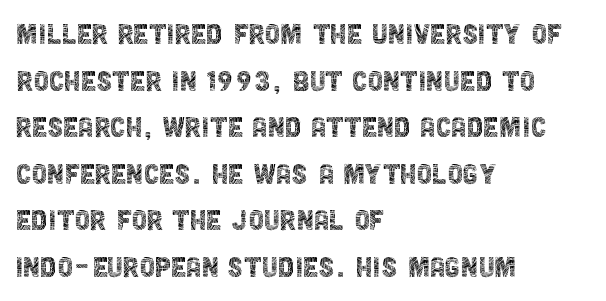
The image shows 35 px thin, condensed sans-serif type, upright; set left-aligned, normal line spacing (1.33x), normal letter spacing, not underlined; a large x-height.
